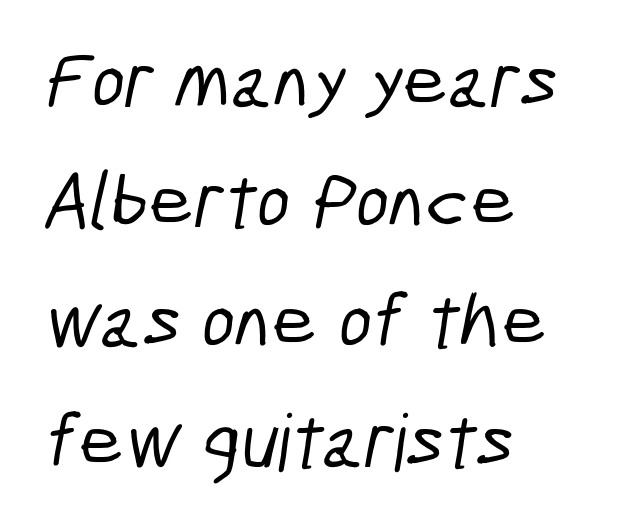
{"serif": "no", "width": "condensed", "stroke_contrast": "low", "x_height": "medium", "monospaced": "no", "underline": "no", "align": "left", "line_spacing": "normal", "line_spacing_ratio": 1.52, "letter_spacing": "normal", "letter_spacing_em": 0.0, "glyph_px": 79}
